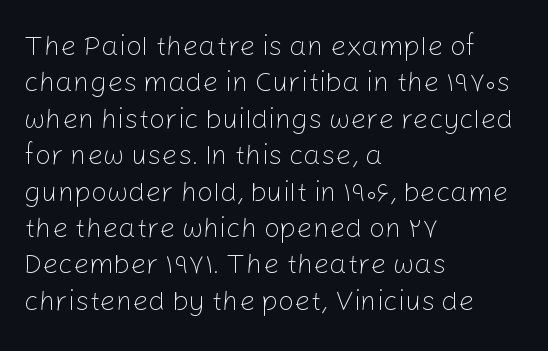
{"serif": "no", "italic": "no", "bold": "no", "weight": "light", "width": "normal", "stroke_contrast": "low", "x_height": "medium", "monospaced": "no", "underline": "no", "align": "left", "line_spacing": "normal", "line_spacing_ratio": 1.3, "letter_spacing": "normal", "letter_spacing_em": 0.0, "glyph_px": 28}
